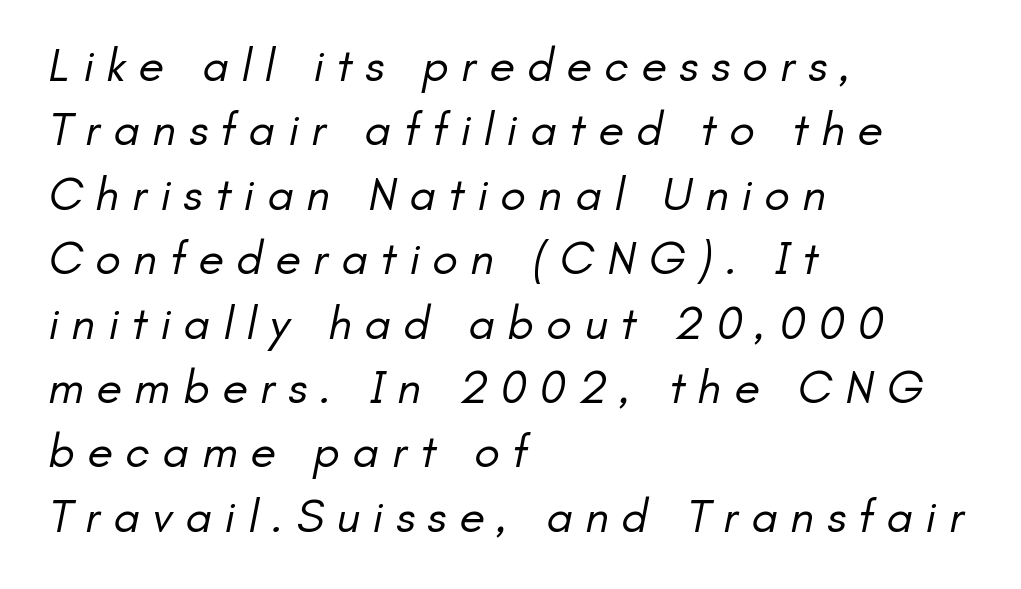
The image shows 47 px regular-weight sans-serif type; set left-aligned, normal line spacing (1.37x), unusually wide letter spacing (+0.27 em), not underlined; low stroke contrast and a small x-height.
